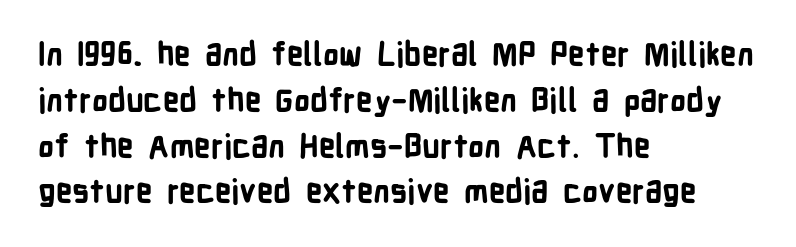
Q: Is the text bold? A: Yes.
Q: Is the text italic (slanted)? A: No, it is upright.
Q: Is the typeface a serif or a sans-serif typeface? A: Sans-serif.
Q: Is the text underlined? A: No.
Q: How is the paragraph aligned? A: Left-aligned.
Q: Is the spacing between letters normal or unusually wide? A: Normal.
Q: Is the spacing between lines tight, normal or loose? A: Normal.
Q: Width (condensed, normal, or wide)? A: Condensed.
Q: Stroke contrast? A: Low.
Q: x-height? A: Medium.
Q: Monospaced? A: No.
